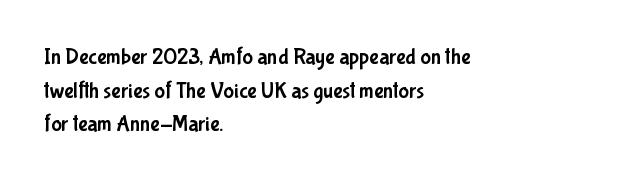
One glance says typical: line gaps are just what's usual. The letters stand upright; this is a roman face. The gap between lines stays unmarked. These lines keep a tight, regular rhythm from letter to letter. Casual observation: everything's shoved over to the left.
